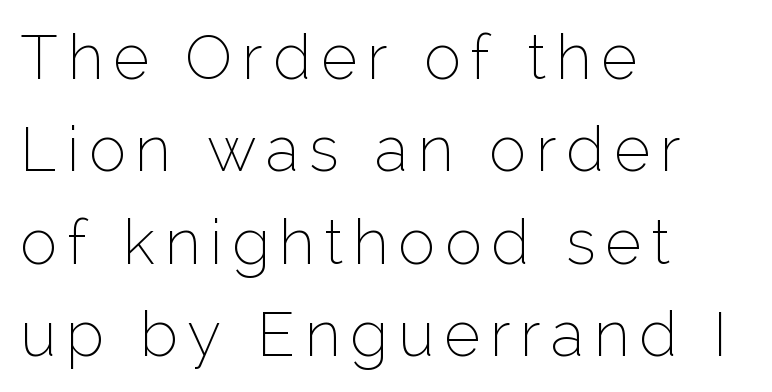
Check where the strokes stop: nothing finishes them off — pure sans. Proportional: the letters do not fall into vertical columns. The line-height multiplier appears to be the usual default. The space directly below the letters is spotless. Rendered with straight, roman letterforms.
